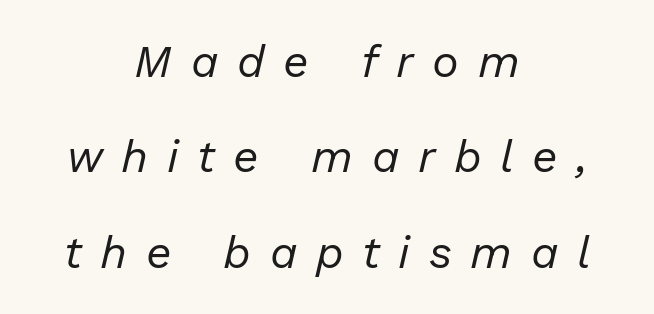
Q: Is the text bold? A: No.
Q: Is the text italic (slanted)? A: Yes, it leans right by about 13 degrees.
Q: Is the text underlined? A: No.
Q: How is the paragraph aligned? A: Centered.
Q: Is the spacing between letters normal or unusually wide? A: Unusually wide.
Q: Is the spacing between lines tight, normal or loose? A: Loose.
Q: Width (condensed, normal, or wide)? A: Normal.
Q: Stroke contrast? A: Low.
Q: x-height? A: Medium.
Q: Monospaced? A: No.
